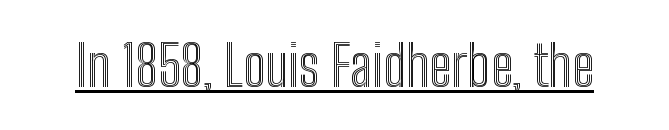
Q: Is the text italic (slanted)? A: No, it is upright.
Q: Is the text underlined? A: Yes.
Q: Is the spacing between letters normal or unusually wide? A: Normal.
Q: Width (condensed, normal, or wide)? A: Condensed.
Q: x-height? A: Medium.
Q: Monospaced? A: No.
